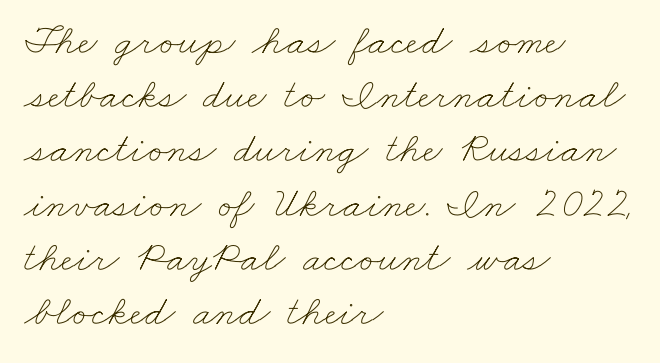
Characters follow at the spacing the type designer built in. Has an underline been added? It has not. The rendering uses natural spacing where letterforms have individual widths. Summary of vertical rhythm: regular, with standard interline spacing.
